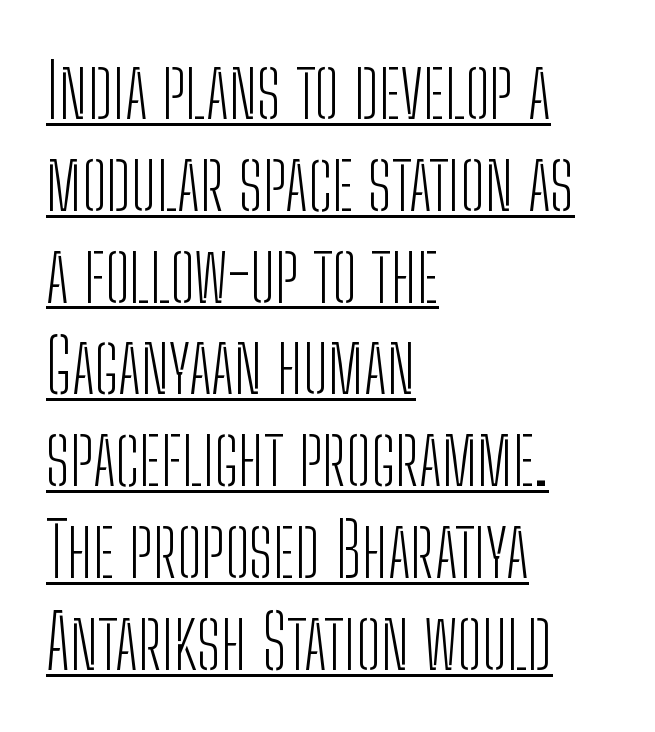
Q: Is the text bold? A: No.
Q: Is the text italic (slanted)? A: No, it is upright.
Q: Is the typeface a serif or a sans-serif typeface? A: Sans-serif.
Q: Is the text underlined? A: Yes.
Q: How is the paragraph aligned? A: Left-aligned.
Q: Is the spacing between letters normal or unusually wide? A: Normal.
Q: Width (condensed, normal, or wide)? A: Condensed.
Q: Stroke contrast? A: Low.
Q: x-height? A: Medium.
Q: Monospaced? A: No.
